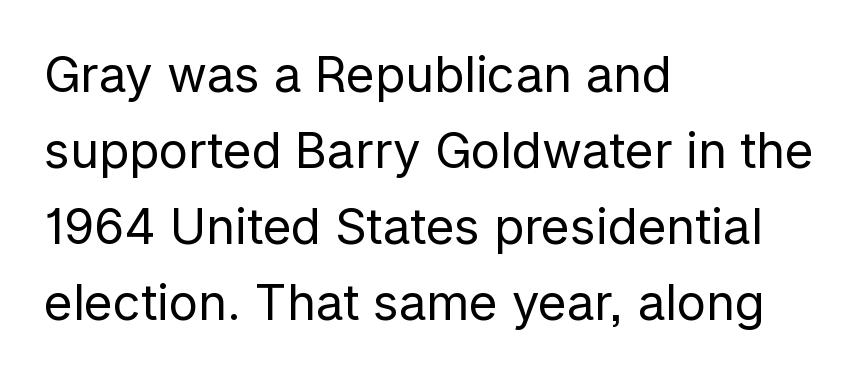
The image shows 49 px regular-weight sans-serif type, upright; set left-aligned, normal line spacing (1.55x), normal letter spacing, not underlined; low stroke contrast and a medium x-height.
